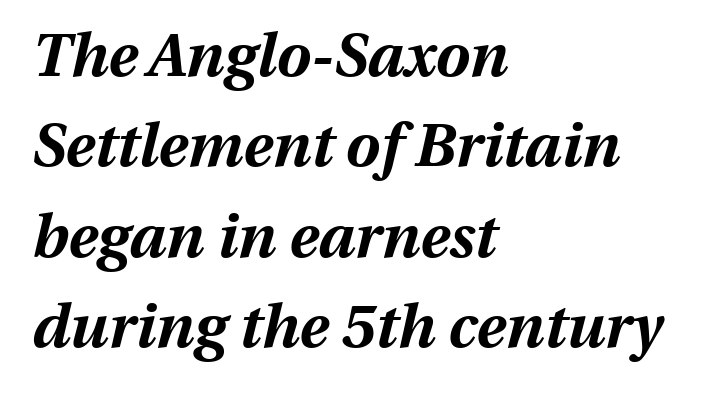
The face used here is rendered with its standard letterfit. Letters rest on an invisible, unmarked baseline. One glance says typical: line gaps are just what's usual. The axis of the letterforms is tilted away from vertical. The rendering uses a bold face; every stroke is thick and dark.
